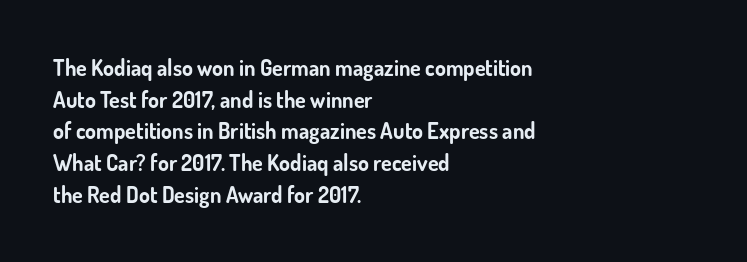
Q: Is the text bold? A: Yes.
Q: Is the text italic (slanted)? A: No, it is upright.
Q: Is the text underlined? A: No.
Q: How is the paragraph aligned? A: Left-aligned.
Q: Is the spacing between letters normal or unusually wide? A: Normal.
Q: Is the spacing between lines tight, normal or loose? A: Normal.
